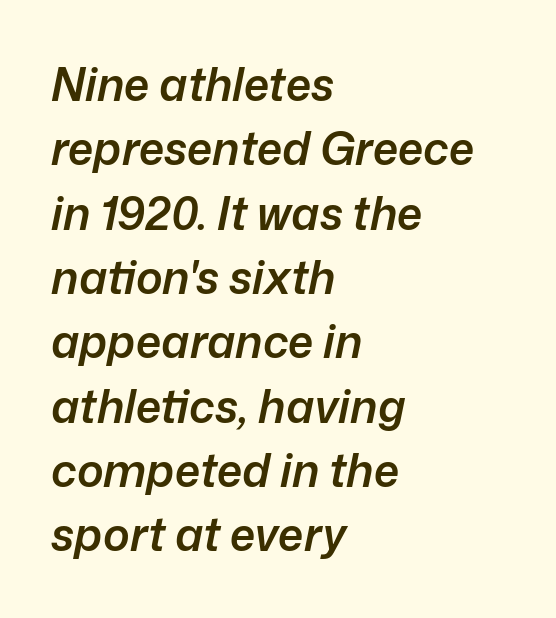
Short and long lines alike share a common starting point at left. Rendered with sloped, italic letterforms. The face used here is proportionally spaced, like ordinary book or web type. Compared with typical body copy, the letter spacing here is the same.
